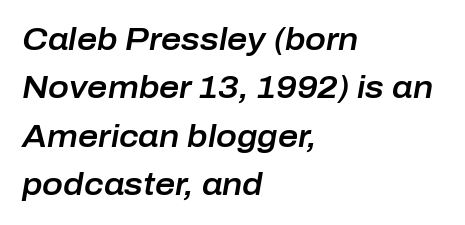
The designer left line spacing at the default. Is the letter spacing exaggerated? No — it looks like the ordinary default. The specimen reads as italic at a glance. A student would call this left alignment; a typographer would say flush left, rag right. The space beneath each line is pristine and unruled.
